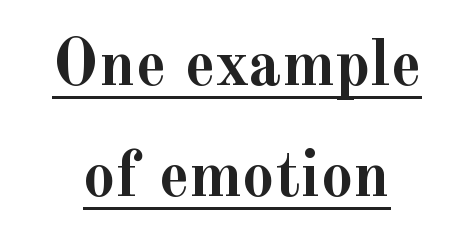
Q: Is the text bold? A: Yes.
Q: Is the text italic (slanted)? A: No, it is upright.
Q: Is the typeface a serif or a sans-serif typeface? A: Serif.
Q: Is the text underlined? A: Yes.
Q: Is the spacing between letters normal or unusually wide? A: Normal.
Q: Width (condensed, normal, or wide)? A: Normal.
Q: x-height? A: Small.
Q: Monospaced? A: No.
